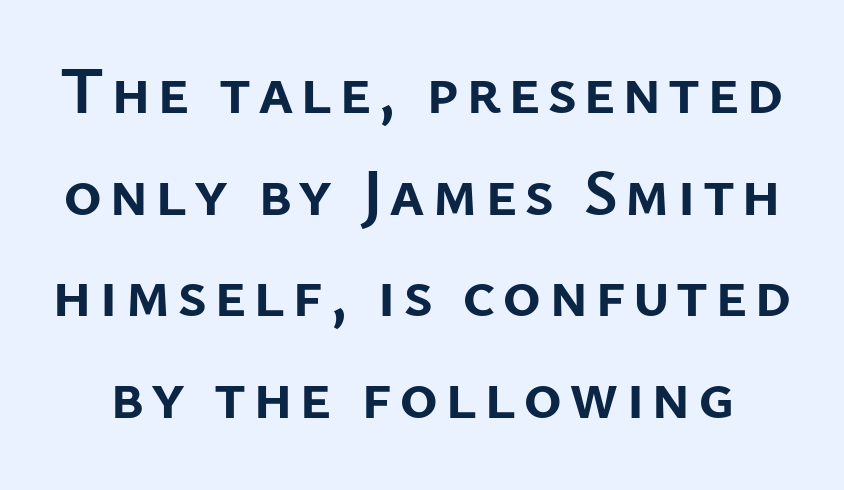
Q: Is the text bold? A: Yes.
Q: Is the text italic (slanted)? A: No, it is upright.
Q: Is the typeface a serif or a sans-serif typeface? A: Sans-serif.
Q: Is the text underlined? A: No.
Q: Is the spacing between lines tight, normal or loose? A: Normal.
Q: Width (condensed, normal, or wide)? A: Normal.
Q: Stroke contrast? A: Low.
Q: x-height? A: Medium.
Q: Monospaced? A: No.
